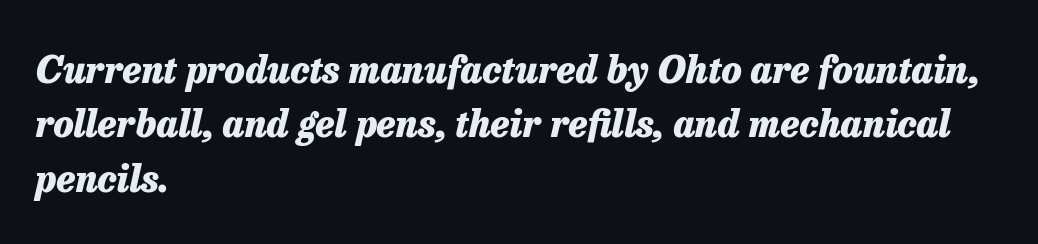
{"italic": "yes", "lean": "right", "slant_degrees": 13, "bold": "yes", "weight": "heavy", "width": "normal", "stroke_contrast": "low", "x_height": "medium", "monospaced": "no", "underline": "no", "align": "left", "line_spacing": "normal", "line_spacing_ratio": 1.47, "letter_spacing": "normal", "letter_spacing_em": 0.0, "glyph_px": 37}
